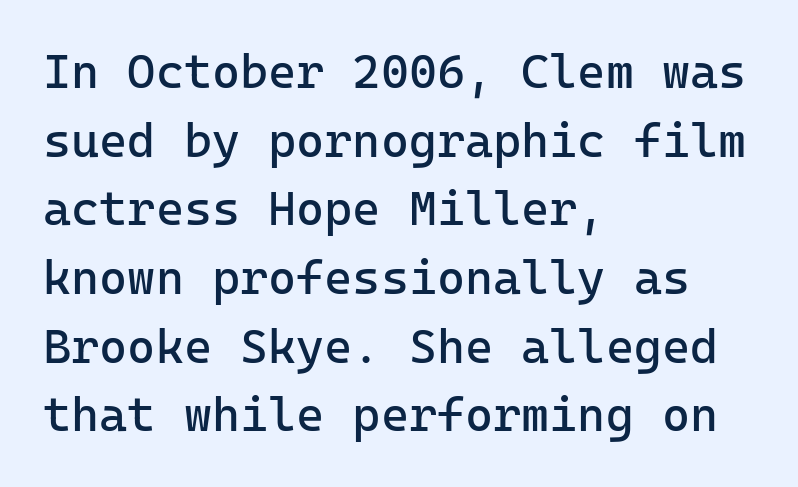
Q: Is the text bold? A: No.
Q: Is the text italic (slanted)? A: No, it is upright.
Q: Is the typeface a serif or a sans-serif typeface? A: Sans-serif.
Q: Is the text underlined? A: No.
Q: How is the paragraph aligned? A: Left-aligned.
Q: Is the spacing between letters normal or unusually wide? A: Normal.
Q: Is the spacing between lines tight, normal or loose? A: Normal.
Q: Width (condensed, normal, or wide)? A: Normal.
Q: Stroke contrast? A: Low.
Q: x-height? A: Medium.
Q: Monospaced? A: Yes.
